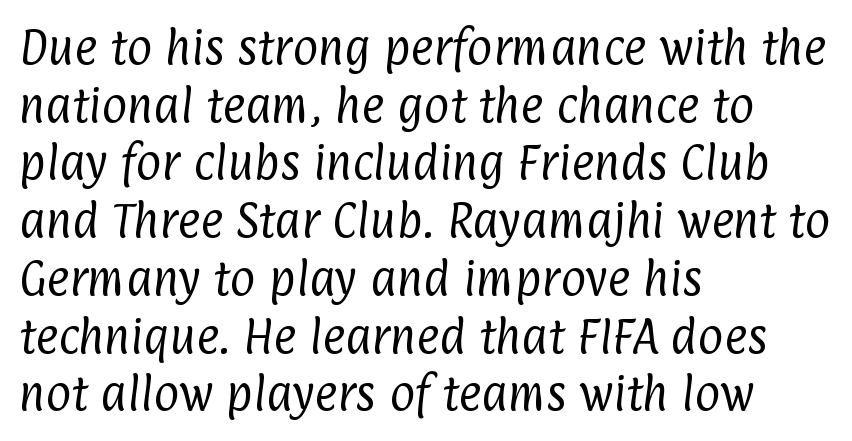
Q: Is the text bold? A: No.
Q: Is the typeface a serif or a sans-serif typeface? A: Sans-serif.
Q: Is the text underlined? A: No.
Q: How is the paragraph aligned? A: Left-aligned.
Q: Is the spacing between letters normal or unusually wide? A: Normal.
Q: Is the spacing between lines tight, normal or loose? A: Normal.
Q: Width (condensed, normal, or wide)? A: Condensed.
Q: Stroke contrast? A: Low.
Q: x-height? A: Medium.
Q: Monospaced? A: No.
